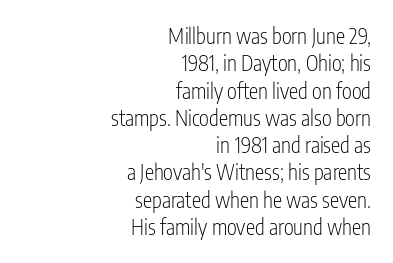
Q: Is the text bold? A: No.
Q: Is the text italic (slanted)? A: No, it is upright.
Q: Is the text underlined? A: No.
Q: How is the paragraph aligned? A: Right-aligned.
Q: Is the spacing between letters normal or unusually wide? A: Normal.
Q: Is the spacing between lines tight, normal or loose? A: Normal.
